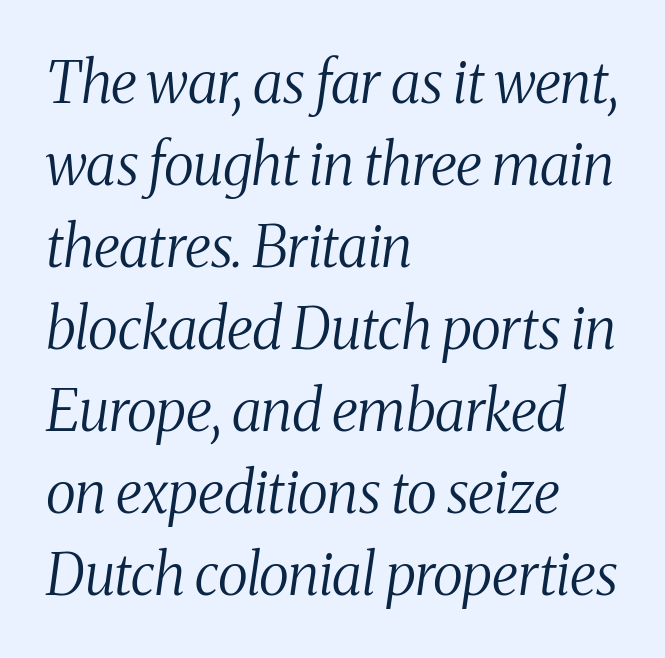
The image shows 57 px regular-weight, condensed serif type, italic (leaning right); set left-aligned, normal line spacing (1.44x), normal letter spacing, not underlined; medium stroke contrast and a medium x-height.
